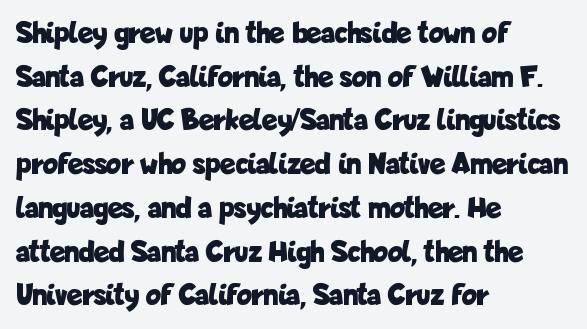
Q: Is the text bold? A: Yes.
Q: Is the text italic (slanted)? A: No, it is upright.
Q: Is the typeface a serif or a sans-serif typeface? A: Sans-serif.
Q: Is the text underlined? A: No.
Q: How is the paragraph aligned? A: Left-aligned.
Q: Is the spacing between letters normal or unusually wide? A: Normal.
Q: Is the spacing between lines tight, normal or loose? A: Normal.
Q: Width (condensed, normal, or wide)? A: Condensed.
Q: Stroke contrast? A: Low.
Q: x-height? A: Medium.
Q: Monospaced? A: No.
